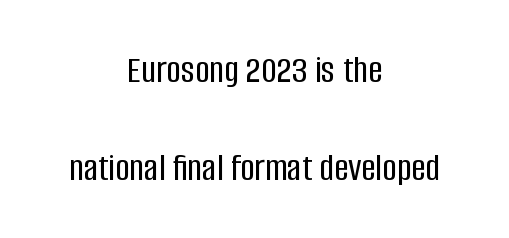
Q: Is the text italic (slanted)? A: No, it is upright.
Q: Is the typeface a serif or a sans-serif typeface? A: Sans-serif.
Q: Is the text underlined? A: No.
Q: How is the paragraph aligned? A: Centered.
Q: Is the spacing between letters normal or unusually wide? A: Normal.
Q: Is the spacing between lines tight, normal or loose? A: Loose.
Q: Width (condensed, normal, or wide)? A: Condensed.
Q: Stroke contrast? A: Low.
Q: x-height? A: Large.
Q: Monospaced? A: No.
